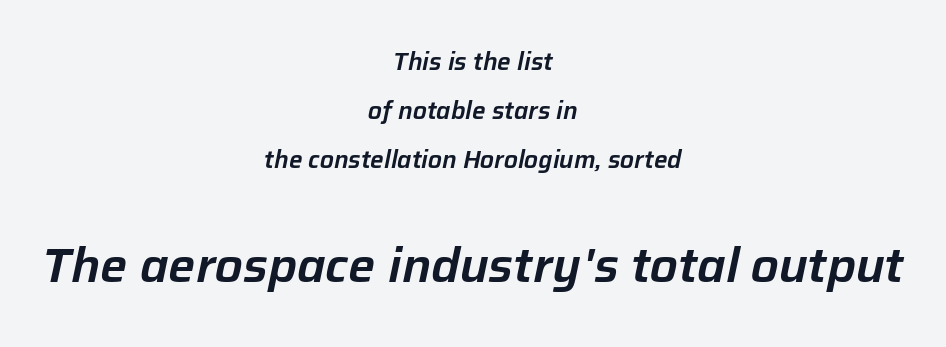
{"italic": "yes", "lean": "right", "slant_degrees": 12, "width": "normal", "stroke_contrast": "low", "x_height": "medium", "monospaced": "no", "underline": "no", "align": "center", "line_spacing": "loose", "line_spacing_ratio": 2.04, "letter_spacing": "normal", "letter_spacing_em": 0.0, "larger_block": "second", "size_ratio": 2.0, "glyph_px": 48}
